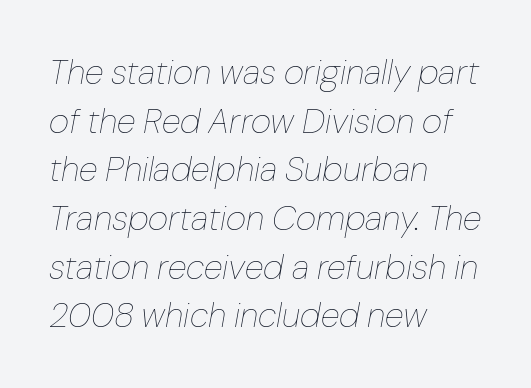
{"italic": "yes", "lean": "right", "slant_degrees": 10, "bold": "no", "weight": "thin", "width": "normal", "stroke_contrast": "low", "x_height": "medium", "monospaced": "no", "underline": "no", "align": "left", "line_spacing": "normal", "line_spacing_ratio": 1.39, "letter_spacing": "normal", "letter_spacing_em": 0.0, "glyph_px": 35}
